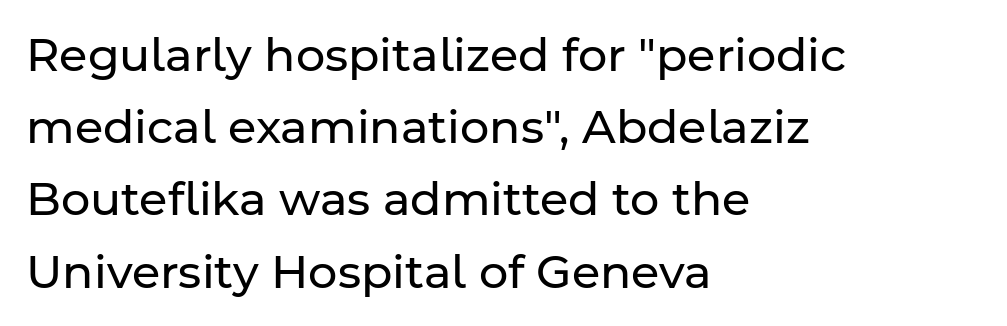
{"serif": "no", "italic": "no", "bold": "no", "weight": "regular", "width": "normal", "stroke_contrast": "low", "x_height": "medium", "monospaced": "no", "underline": "no", "align": "left", "line_spacing": "normal", "line_spacing_ratio": 1.57, "letter_spacing": "normal", "letter_spacing_em": 0.0, "glyph_px": 46}
